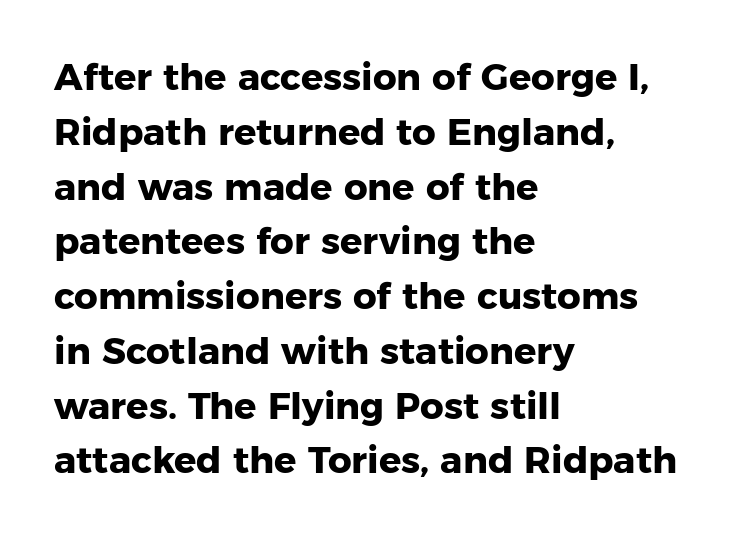
Each word holds together tightly as a unit, with standard inter-letter gaps. Is there any slant? The stems are plumb. Notice how thick the strokes are: this is what a full bold looks like. Typeset ragged right — the left edge is the straight one.
